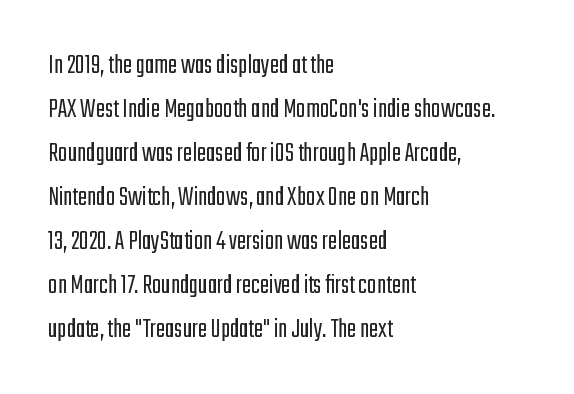
{"serif": "no", "italic": "no", "bold": "no", "weight": "light", "width": "condensed", "stroke_contrast": "low", "x_height": "medium", "monospaced": "no", "underline": "no", "align": "left", "line_spacing": "normal", "line_spacing_ratio": 1.57, "letter_spacing": "normal", "letter_spacing_em": 0.0, "glyph_px": 28}
